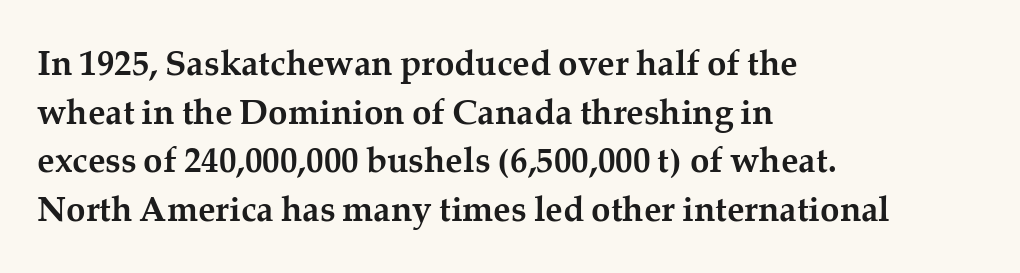
The image shows 35 px semibold serif type, upright; set left-aligned, normal line spacing (1.39x), normal letter spacing, not underlined; medium stroke contrast and a medium x-height.
